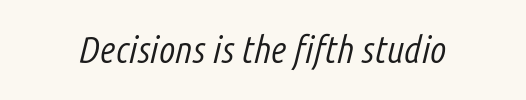
Q: Is the text bold? A: No.
Q: Is the text italic (slanted)? A: Yes, it leans right by about 14 degrees.
Q: Is the text underlined? A: No.
Q: Is the spacing between letters normal or unusually wide? A: Normal.
Q: Width (condensed, normal, or wide)? A: Condensed.
Q: Stroke contrast? A: Low.
Q: x-height? A: Medium.
Q: Monospaced? A: No.
